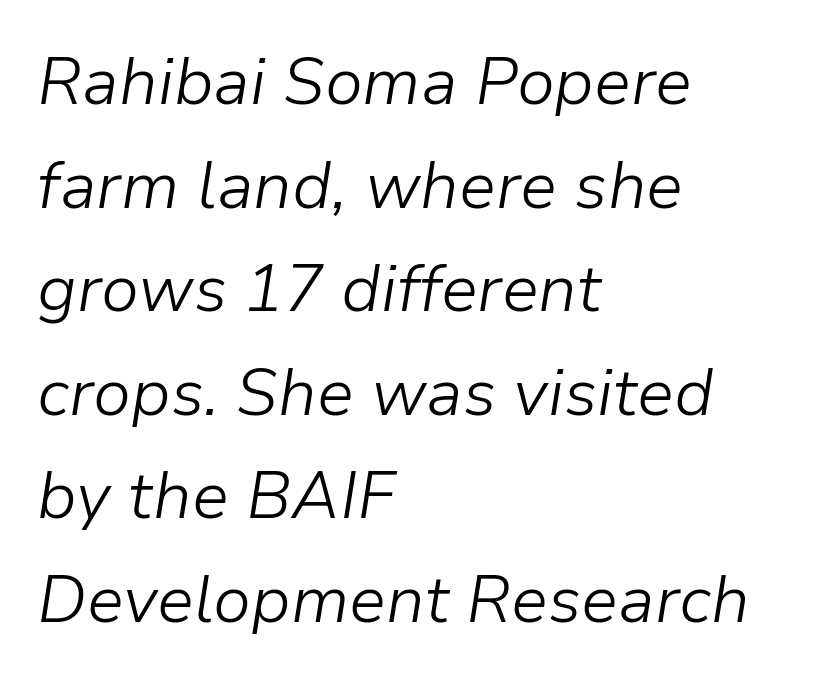
Q: Is the text bold? A: No.
Q: Is the text italic (slanted)? A: Yes, it leans right by about 9 degrees.
Q: Is the text underlined? A: No.
Q: How is the paragraph aligned? A: Left-aligned.
Q: Is the spacing between letters normal or unusually wide? A: Normal.
Q: Is the spacing between lines tight, normal or loose? A: Normal.
Q: Width (condensed, normal, or wide)? A: Normal.
Q: Stroke contrast? A: Low.
Q: x-height? A: Medium.
Q: Monospaced? A: No.
